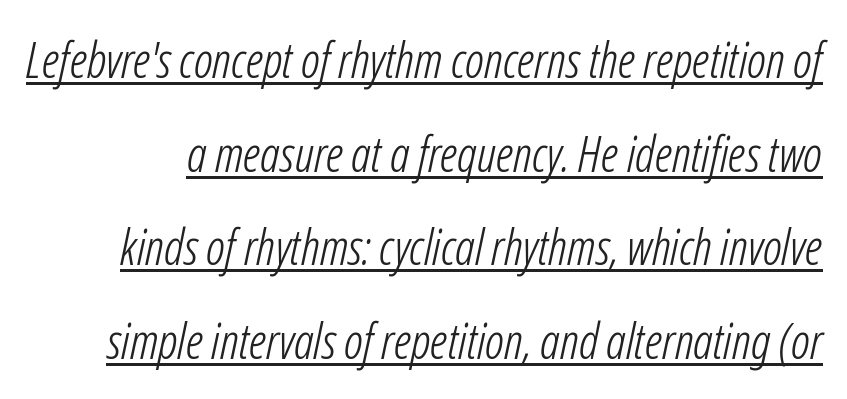
{"italic": "yes", "lean": "right", "slant_degrees": 12, "bold": "no", "weight": "light", "width": "condensed", "stroke_contrast": "low", "x_height": "medium", "monospaced": "no", "underline": "yes", "line_spacing": "loose", "line_spacing_ratio": 1.91, "letter_spacing": "normal", "letter_spacing_em": 0.0, "glyph_px": 49}
